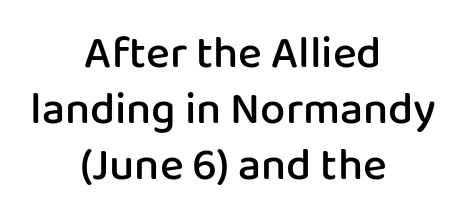
The type family on display is of the sans-serif kind. The letters advance in unequal steps, a hallmark of proportional type. The string is rendered with underlining switched off. A centered setting, common on invitations and titles, is used for this passage. Characters remain perfectly vertical along every line.
